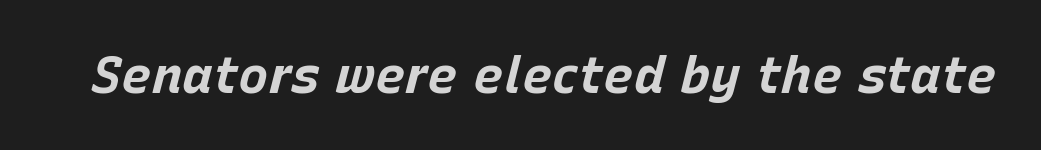
Q: Is the text bold? A: Yes.
Q: Is the text italic (slanted)? A: Yes, it leans right by about 15 degrees.
Q: Is the text underlined? A: No.
Q: Is the spacing between letters normal or unusually wide? A: Normal.
Q: Width (condensed, normal, or wide)? A: Normal.
Q: Stroke contrast? A: Low.
Q: x-height? A: Large.
Q: Monospaced? A: No.
